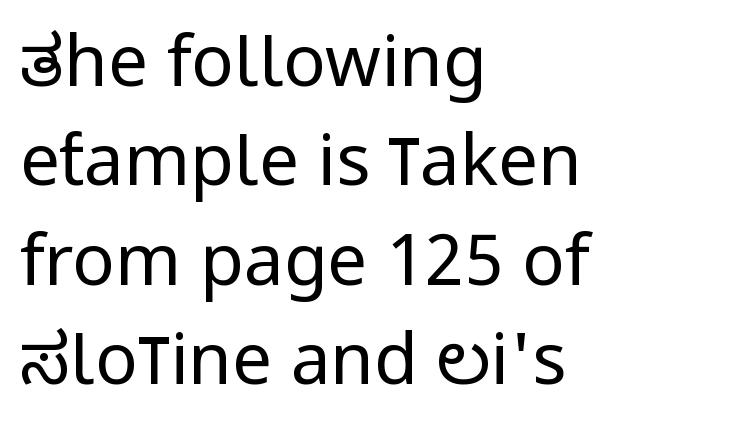
Q: Is the text bold? A: No.
Q: Is the text italic (slanted)? A: No, it is upright.
Q: Is the typeface a serif or a sans-serif typeface? A: Sans-serif.
Q: Is the text underlined? A: No.
Q: How is the paragraph aligned? A: Left-aligned.
Q: Is the spacing between letters normal or unusually wide? A: Normal.
Q: Is the spacing between lines tight, normal or loose? A: Normal.
Q: Width (condensed, normal, or wide)? A: Condensed.
Q: Stroke contrast? A: Low.
Q: x-height? A: Large.
Q: Monospaced? A: No.
